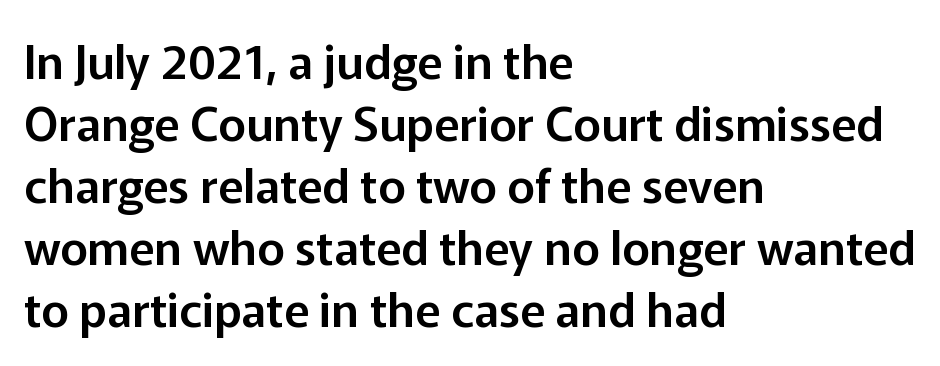
Nope, no serifs anywhere on these letters. How would I describe the line gaps? Plain and ordinary. Looks like regular typesetting: each glyph gets only the width it needs. No word sits above an underline. Tall strokes in this sample are plumb rather than angled. No extra tracking has been applied to these lines.
